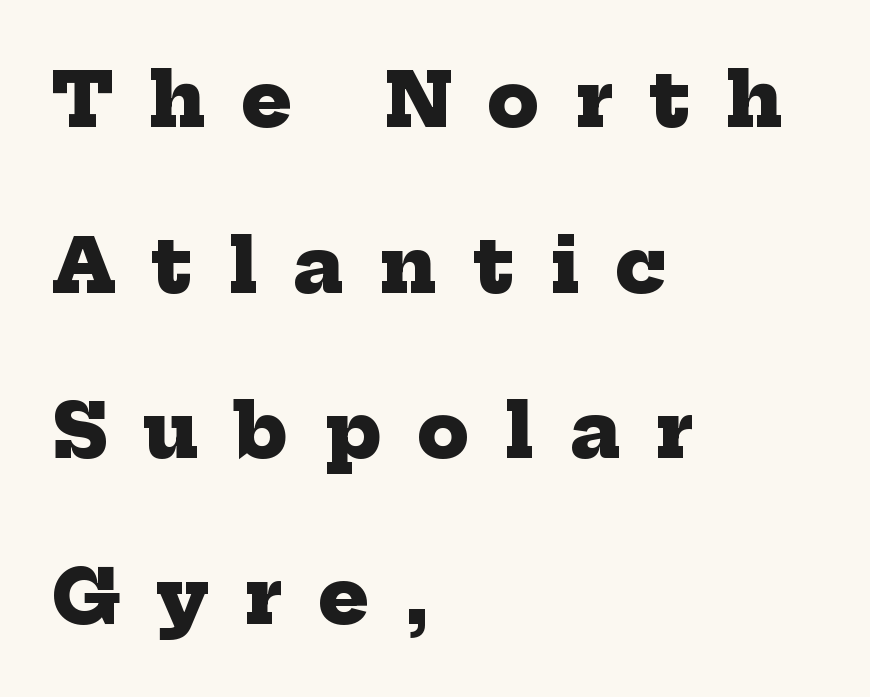
Think of a printed novel: that variable character pitch is what you see here. Typographically, this falls in the serif category. The specimen omits any rule beneath the text block's lines. Notice how thick the strokes are: this is what a full bold looks like. The rendering uses a large line-height, opening up the rows. This sample uses expanded letter spacing, leaving extra air between glyphs.
